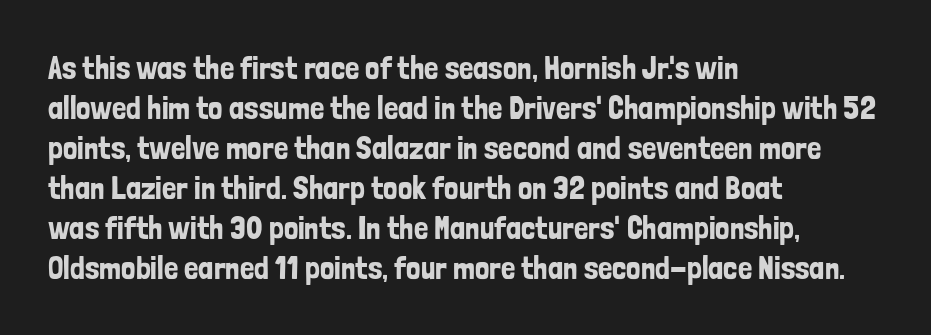
The image shows 32 px condensed sans-serif type, upright; set left-aligned, normal line spacing (1.25x), normal letter spacing, not underlined; low stroke contrast and a medium x-height.
